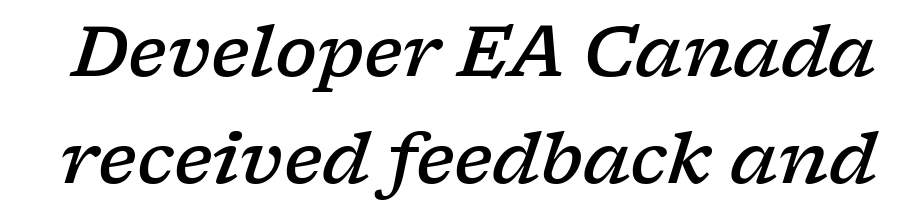
Q: Is the text bold? A: Semi-bold.
Q: Is the text italic (slanted)? A: Yes, it leans right by about 17 degrees.
Q: Is the typeface a serif or a sans-serif typeface? A: Serif.
Q: Is the text underlined? A: No.
Q: Is the spacing between letters normal or unusually wide? A: Normal.
Q: Is the spacing between lines tight, normal or loose? A: Normal.
Q: Width (condensed, normal, or wide)? A: Wide.
Q: Stroke contrast? A: Low.
Q: x-height? A: Medium.
Q: Monospaced? A: No.
